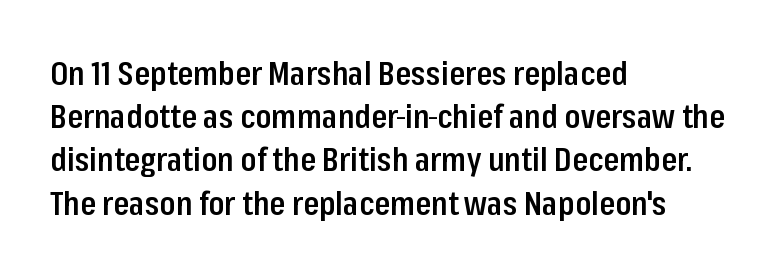
Q: Is the text bold? A: Semi-bold.
Q: Is the text italic (slanted)? A: No, it is upright.
Q: Is the typeface a serif or a sans-serif typeface? A: Sans-serif.
Q: Is the text underlined? A: No.
Q: How is the paragraph aligned? A: Left-aligned.
Q: Is the spacing between letters normal or unusually wide? A: Normal.
Q: Is the spacing between lines tight, normal or loose? A: Normal.
Q: Width (condensed, normal, or wide)? A: Condensed.
Q: Stroke contrast? A: Low.
Q: x-height? A: Medium.
Q: Monospaced? A: No.
